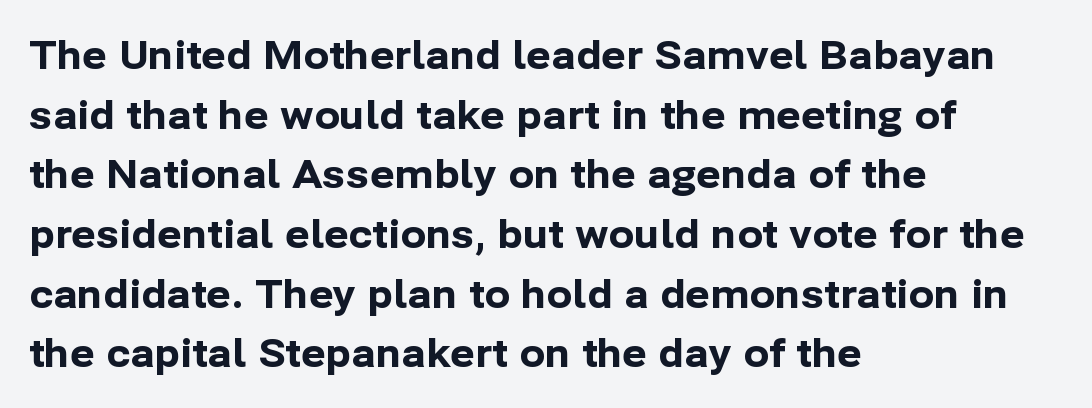
The image shows 38 px bold sans-serif type, upright; set left-aligned, normal line spacing (1.57x), normal letter spacing, not underlined; low stroke contrast and a medium x-height.
